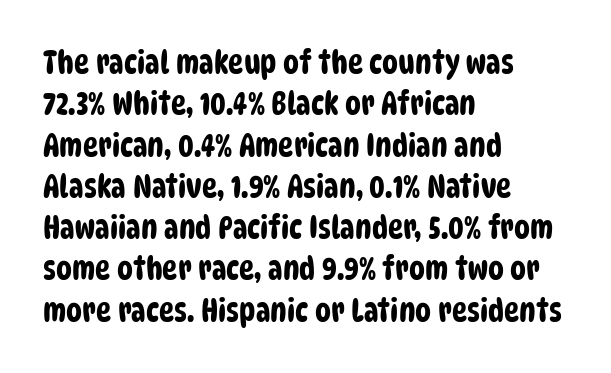
Q: Is the typeface a serif or a sans-serif typeface? A: Sans-serif.
Q: Is the text underlined? A: No.
Q: How is the paragraph aligned? A: Left-aligned.
Q: Is the spacing between letters normal or unusually wide? A: Normal.
Q: Is the spacing between lines tight, normal or loose? A: Normal.
Q: Width (condensed, normal, or wide)? A: Condensed.
Q: Stroke contrast? A: Low.
Q: x-height? A: Large.
Q: Monospaced? A: No.
